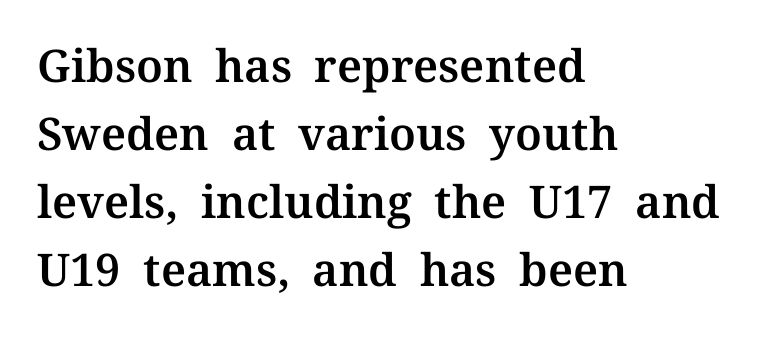
The image shows 45 px serif type, upright; set left-aligned, normal line spacing (1.51x), normal letter spacing, not underlined; medium stroke contrast and a medium x-height.
